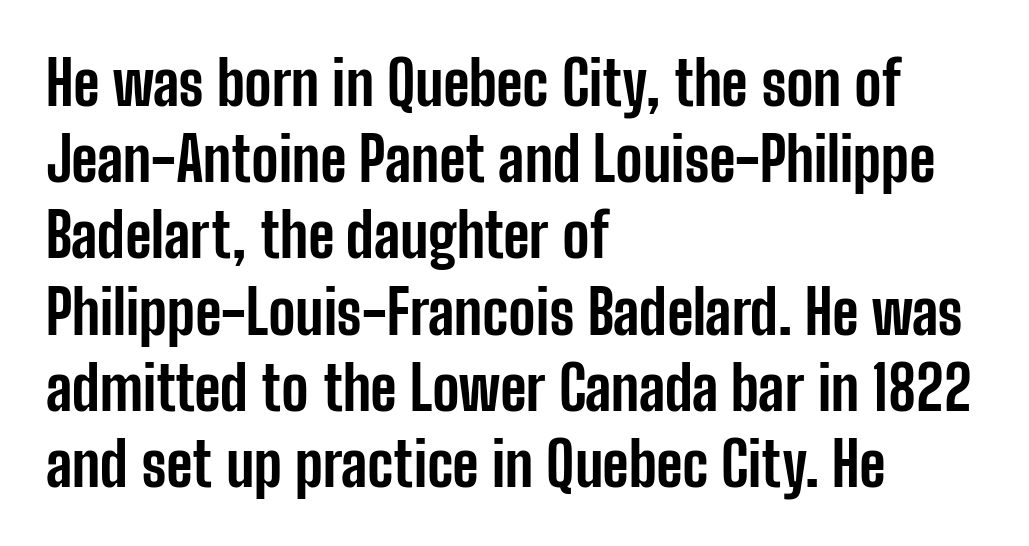
{"serif": "no", "italic": "no", "bold": "yes", "weight": "bold", "width": "condensed", "stroke_contrast": "low", "x_height": "medium", "monospaced": "no", "underline": "no", "align": "left", "line_spacing": "normal", "line_spacing_ratio": 1.27, "letter_spacing": "normal", "letter_spacing_em": 0.0, "glyph_px": 60}
